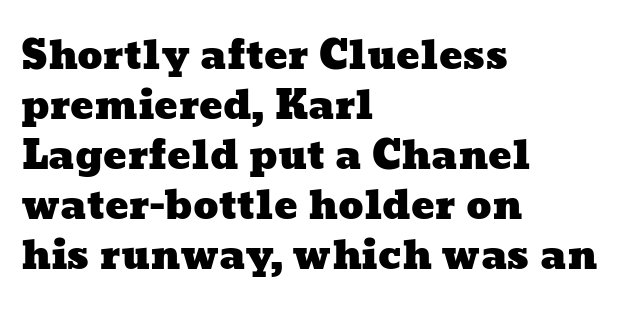
Where is the straight margin? On the left. Inter-character spacing is left at the font's built-in metrics. Bare-footed words on every line. The vertical gap from one line to the next is medium. Here the designer chose a conventional face with non-uniform glyph widths.
